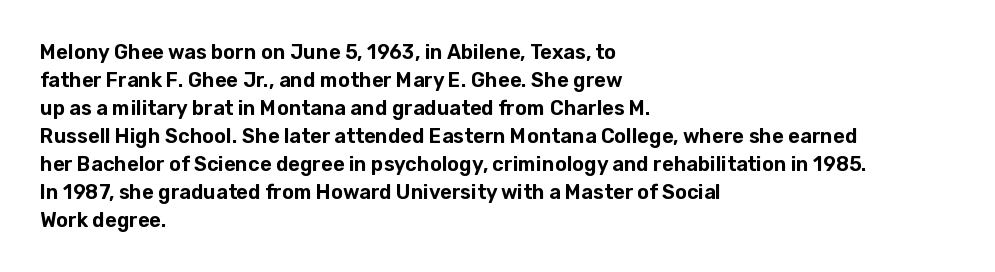
Ordinary non-slanted type is in use. Type without underlining. A typesetter would call this zero additional tracking. Horizontally, the lines are justified to the leading edge only. Honestly, the row spacing looks completely unremarkable.
